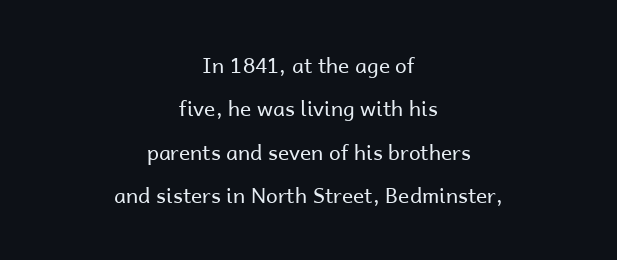
{"italic": "no", "bold": "no", "underline": "no", "align": "center", "line_spacing": "loose", "line_spacing_ratio": 2.07, "letter_spacing": "normal", "letter_spacing_em": 0.0, "glyph_px": 21}
